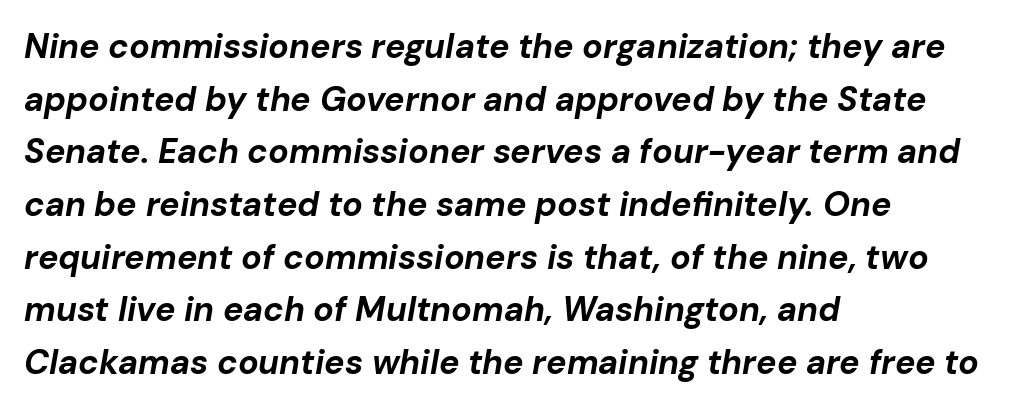
{"italic": "yes", "lean": "right", "slant_degrees": 10, "bold": "yes", "weight": "bold", "width": "normal", "stroke_contrast": "low", "x_height": "medium", "monospaced": "no", "underline": "no", "align": "left", "line_spacing": "normal", "line_spacing_ratio": 1.55, "letter_spacing": "normal", "letter_spacing_em": 0.0, "glyph_px": 34}
